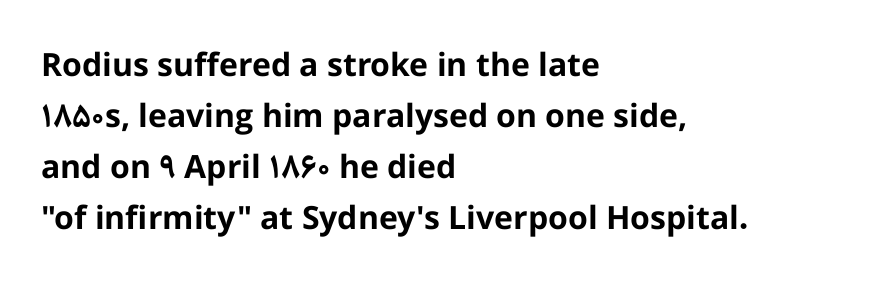
The image shows 32 px bold sans-serif type, upright; set left-aligned, normal line spacing (1.59x), normal letter spacing, not underlined; low stroke contrast and a medium x-height.
